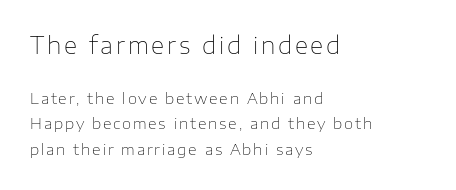
Q: Is the text bold? A: No.
Q: Is the text italic (slanted)? A: No, it is upright.
Q: Is the text underlined? A: No.
Q: How is the paragraph aligned? A: Left-aligned.
Q: Which block of text is set in a larger size, the first (top) or the second (bottom)? A: The first (top) one.
